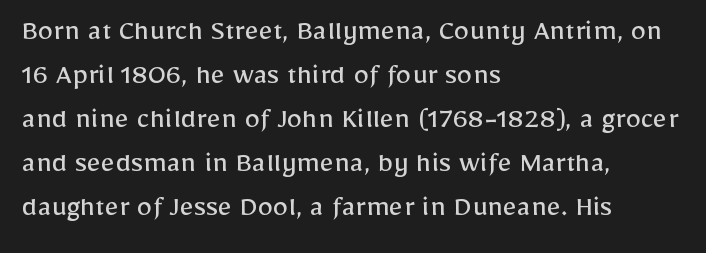
The image shows 31 px regular-weight sans-serif type, upright; set left-aligned, normal line spacing (1.42x), normal letter spacing, not underlined; low stroke contrast and a medium x-height.
